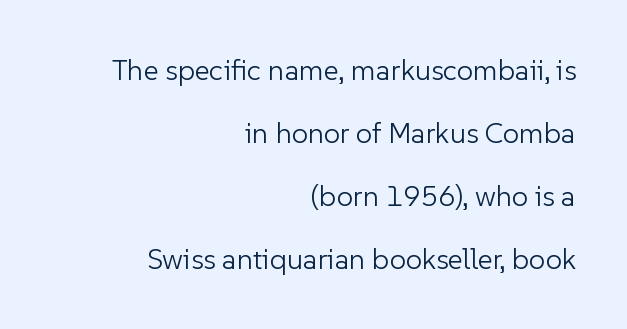
{"serif": "no", "italic": "no", "bold": "no", "weight": "light", "width": "normal", "stroke_contrast": "low", "x_height": "medium", "monospaced": "no", "underline": "no", "align": "right", "line_spacing": "loose", "line_spacing_ratio": 2.17, "letter_spacing": "normal", "letter_spacing_em": 0.0, "glyph_px": 29}
